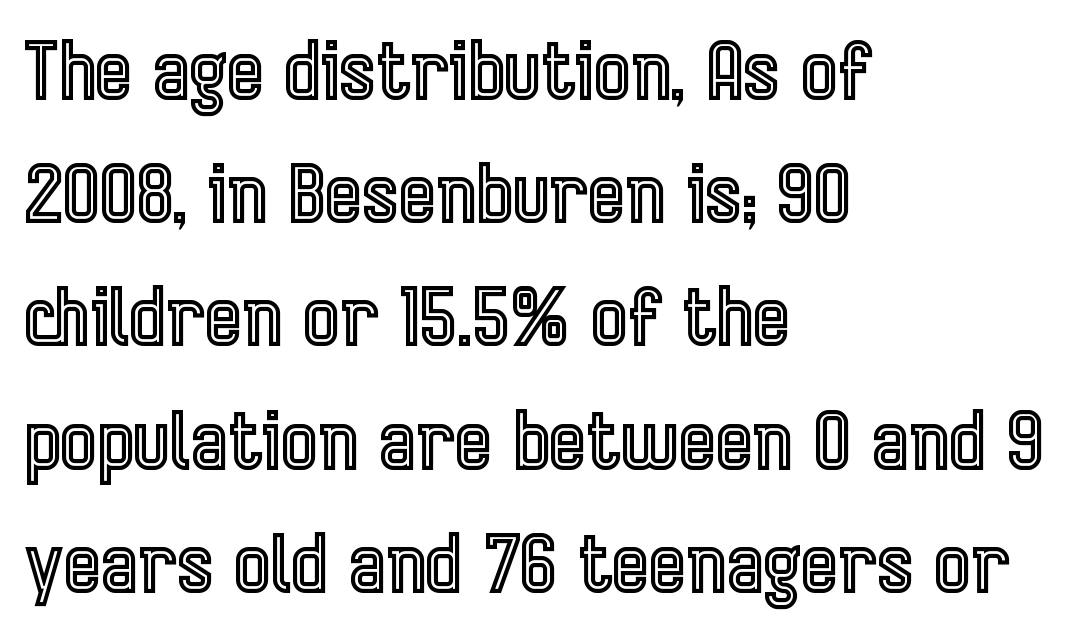
Q: Is the text italic (slanted)? A: No, it is upright.
Q: Is the text underlined? A: No.
Q: How is the paragraph aligned? A: Left-aligned.
Q: Is the spacing between letters normal or unusually wide? A: Normal.
Q: Is the spacing between lines tight, normal or loose? A: Normal.
Q: Width (condensed, normal, or wide)? A: Condensed.
Q: x-height? A: Medium.
Q: Monospaced? A: No.
